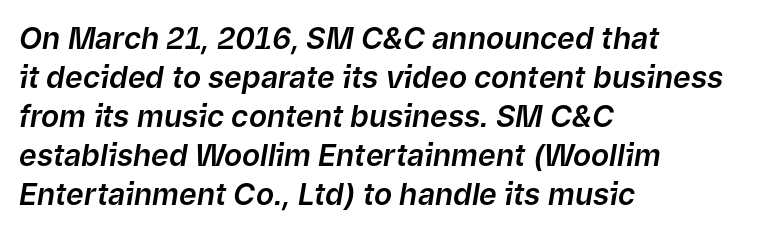
Do the characters align in a grid? No, the font is proportional. The ragged edge is on the right, which tells us the setting is flush left. One glance says typical: line gaps are just what's usual. A typesetter would mark this as italic. Rule under the text: the space is simply empty.
